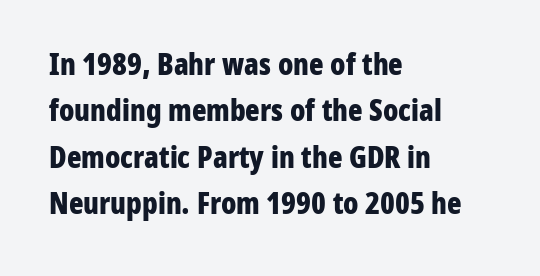
The image shows 30 px bold, condensed sans-serif type, upright; set left-aligned, normal line spacing (1.55x), normal letter spacing, not underlined; low stroke contrast and a medium x-height.
